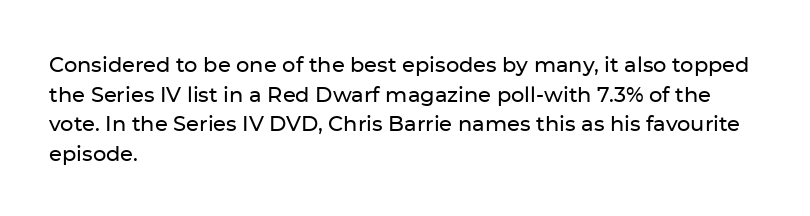
Caption: standard tracking, unaltered. Only glyphs here, with clear space below each row. The line-height multiplier appears to be the usual default. The typography opts for an upright posture over an oblique one. A student would call this left alignment; a typographer would say flush left, rag right.
